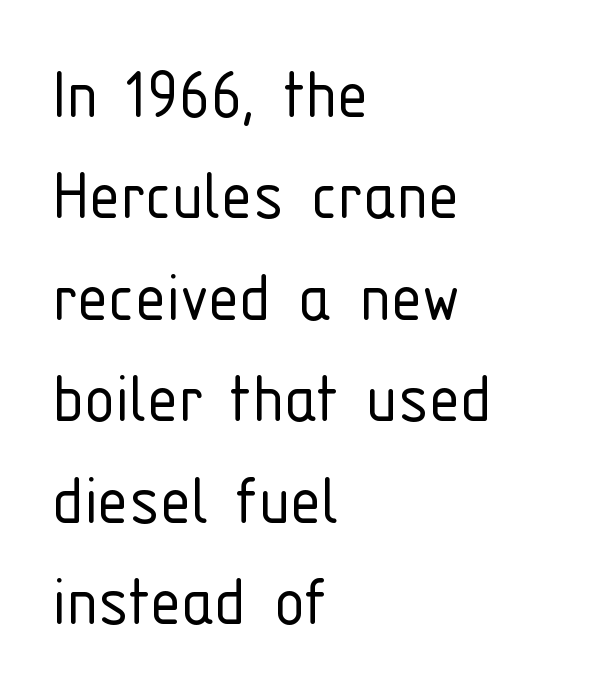
Q: Is the text bold? A: No.
Q: Is the text italic (slanted)? A: No, it is upright.
Q: Is the typeface a serif or a sans-serif typeface? A: Sans-serif.
Q: Is the text underlined? A: No.
Q: How is the paragraph aligned? A: Left-aligned.
Q: Is the spacing between letters normal or unusually wide? A: Normal.
Q: Is the spacing between lines tight, normal or loose? A: Normal.
Q: Width (condensed, normal, or wide)? A: Condensed.
Q: Stroke contrast? A: Low.
Q: x-height? A: Medium.
Q: Monospaced? A: No.
